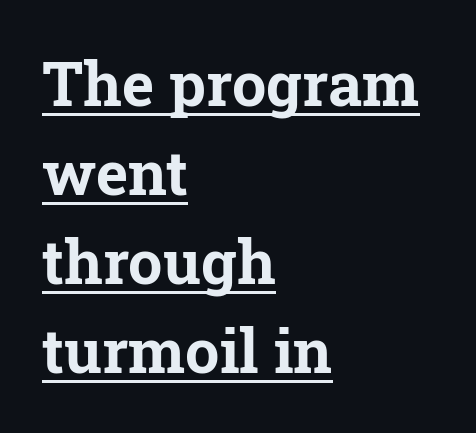
The image shows 61 px bold serif type, upright; set left-aligned, normal line spacing (1.46x), normal letter spacing, underlined; low stroke contrast and a medium x-height.
